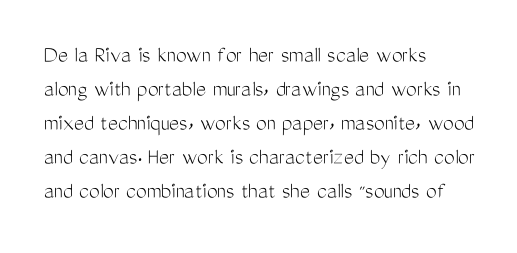
{"italic": "no", "bold": "no", "underline": "no", "align": "left", "line_spacing": "normal", "line_spacing_ratio": 1.42, "letter_spacing": "normal", "letter_spacing_em": 0.0, "glyph_px": 24}
